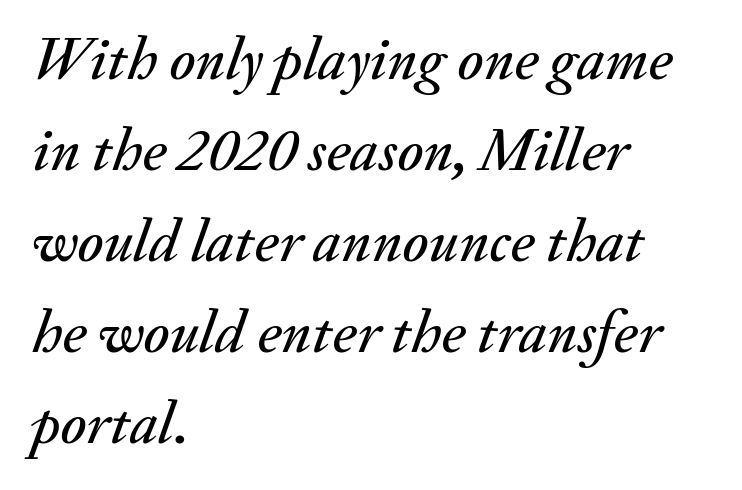
{"italic": "yes", "lean": "right", "slant_degrees": 20, "width": "normal", "stroke_contrast": "medium", "x_height": "small", "monospaced": "no", "underline": "no", "align": "left", "line_spacing": "normal", "line_spacing_ratio": 1.49, "letter_spacing": "normal", "letter_spacing_em": 0.0, "glyph_px": 61}
